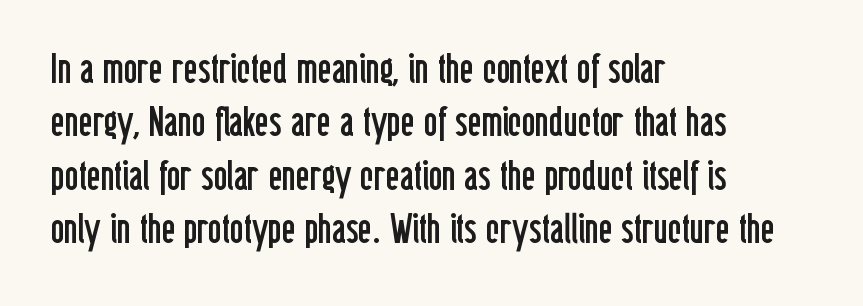
These lines sit exactly where default settings would place them. Here the designer chose a conventional face with non-uniform glyph widths. In terms of letterform style, serifs are entirely absent. The tracking reads as untouched default to a designer's eye. The glyphs are unaccompanied by any horizontal stroke below them. The font sits on the lighter half of the weight spectrum, regular included.
